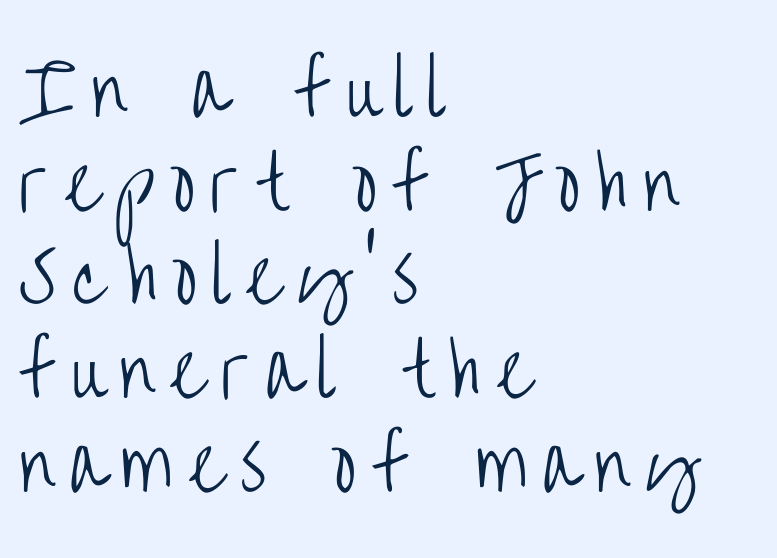
The image shows 71 px light, condensed sans-serif type, upright; set left-aligned, normal line spacing (1.32x), unusually wide letter spacing (+0.22 em), not underlined; low stroke contrast and a large x-height.
